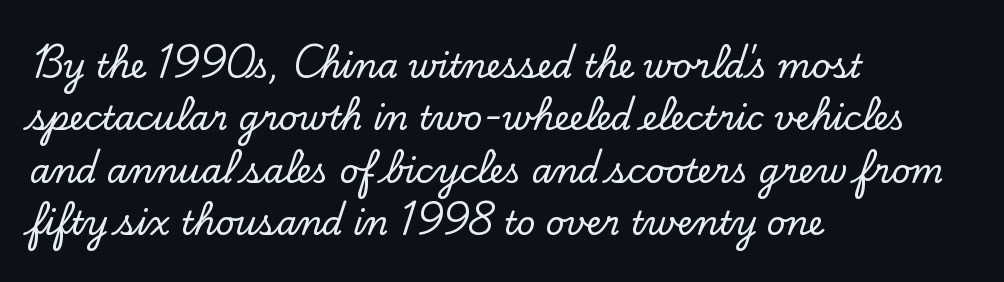
{"serif": "yes", "width": "normal", "stroke_contrast": "low", "x_height": "small", "monospaced": "no", "underline": "no", "align": "left", "line_spacing": "normal", "line_spacing_ratio": 1.59, "letter_spacing": "normal", "letter_spacing_em": 0.0, "glyph_px": 33}
